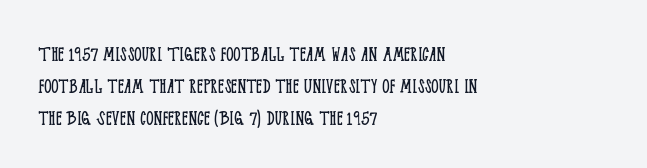
Caption: standard tracking, unaltered. Does the leading feel generous? No, just average. The lines are quadded left. Check the space under the baseline: it is left empty.
